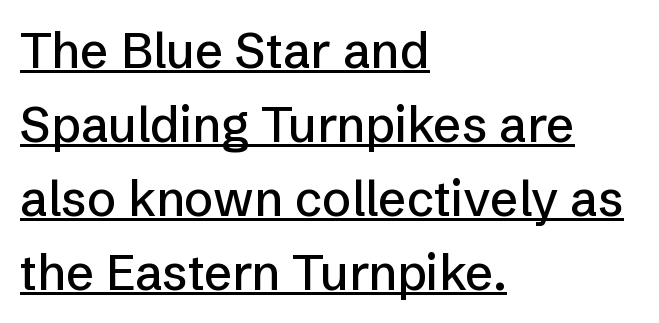
Q: Is the text italic (slanted)? A: No, it is upright.
Q: Is the typeface a serif or a sans-serif typeface? A: Sans-serif.
Q: Is the text underlined? A: Yes.
Q: How is the paragraph aligned? A: Left-aligned.
Q: Is the spacing between letters normal or unusually wide? A: Normal.
Q: Is the spacing between lines tight, normal or loose? A: Normal.
Q: Width (condensed, normal, or wide)? A: Normal.
Q: Stroke contrast? A: Low.
Q: x-height? A: Medium.
Q: Monospaced? A: No.
